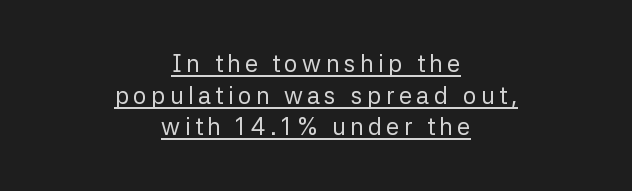
{"italic": "no", "bold": "no", "underline": "yes", "align": "center", "line_spacing": "normal", "line_spacing_ratio": 1.32, "glyph_px": 24}
